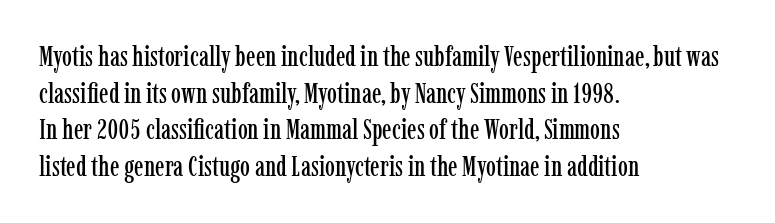
The image shows 28 px condensed serif type, upright; set left-aligned, normal line spacing (1.31x), normal letter spacing, not underlined; low stroke contrast and a medium x-height.
